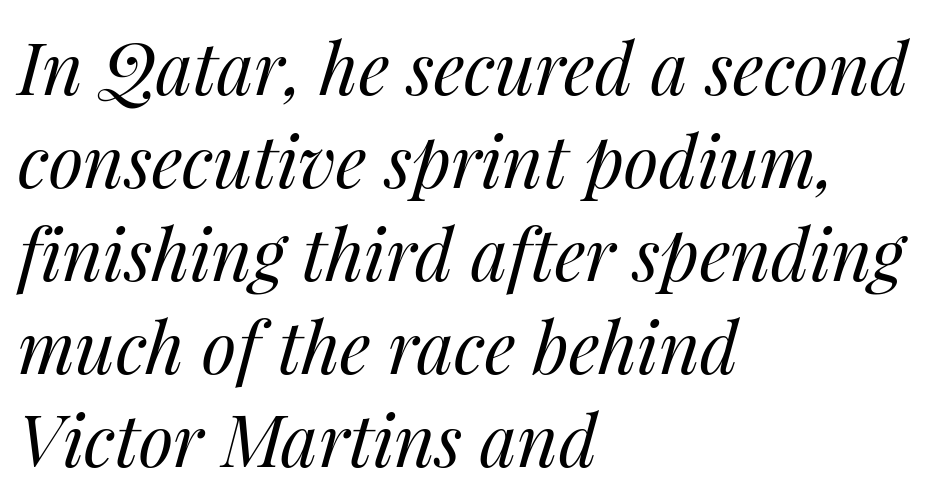
Q: Is the text bold? A: No.
Q: Is the text italic (slanted)? A: Yes, it leans right by about 14 degrees.
Q: Is the text underlined? A: No.
Q: How is the paragraph aligned? A: Left-aligned.
Q: Is the spacing between letters normal or unusually wide? A: Normal.
Q: Is the spacing between lines tight, normal or loose? A: Normal.
Q: Width (condensed, normal, or wide)? A: Normal.
Q: Stroke contrast? A: Medium.
Q: x-height? A: Medium.
Q: Monospaced? A: No.
